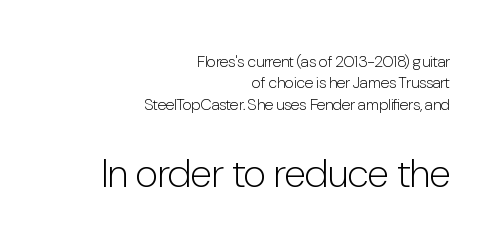
The image shows 40 px light, condensed sans-serif type, upright; set right-aligned, normal line spacing (1.33x), normal letter spacing, not underlined; the second (bottom) block is 2.5x larger; low stroke contrast and a medium x-height.
